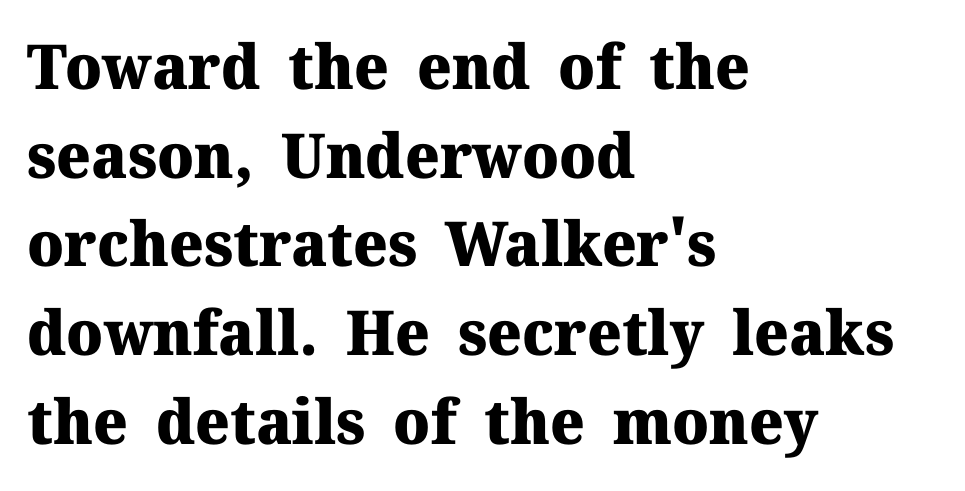
Looks like regular typesetting: each glyph gets only the width it needs. Its strokes are broad and dark, the hallmark of bold type. Decoration check: the copy has no underline. These lines stack with their left ends in a neat column.
